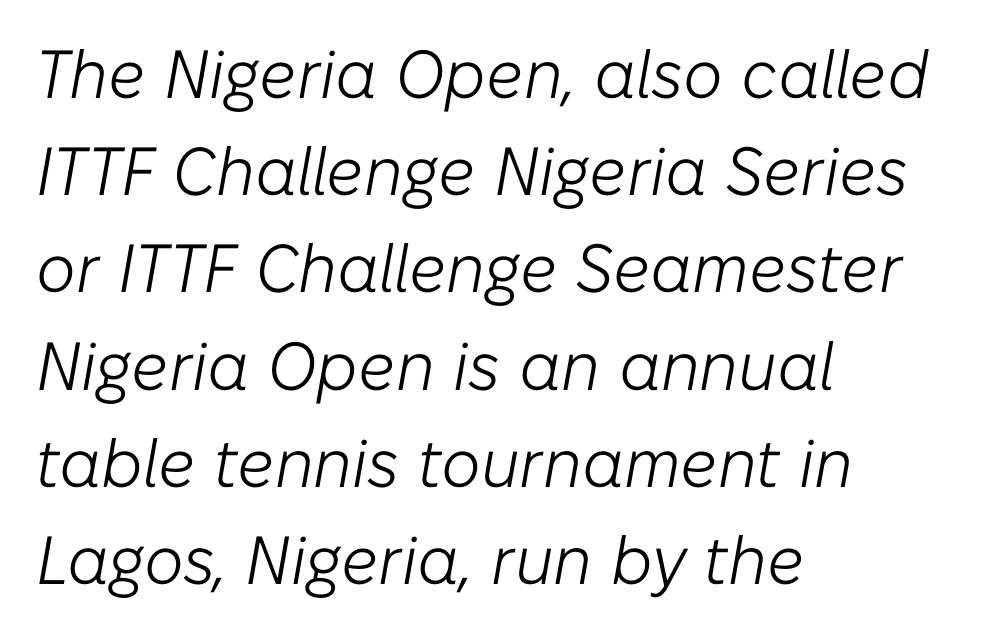
The image shows 68 px light type, italic (leaning right); set left-aligned, normal line spacing (1.43x), normal letter spacing, not underlined; low stroke contrast and a medium x-height.
